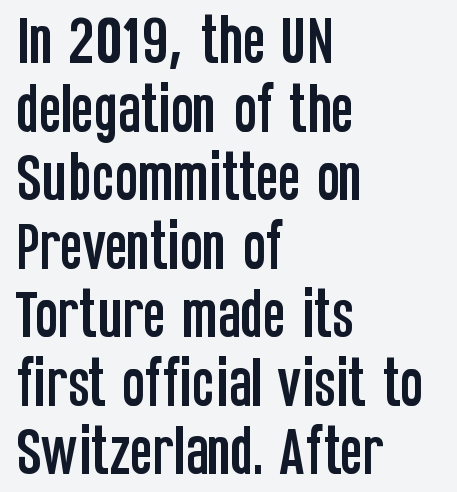
When letters stand straight like this, we call the style roman or upright. This is sans-serif lettering, the kind often seen on screens and signage. The strip under each line holds only bare page. The face used here is proportionally spaced, like ordinary book or web type. You could call the tracking neutral — neither tight nor loose.
